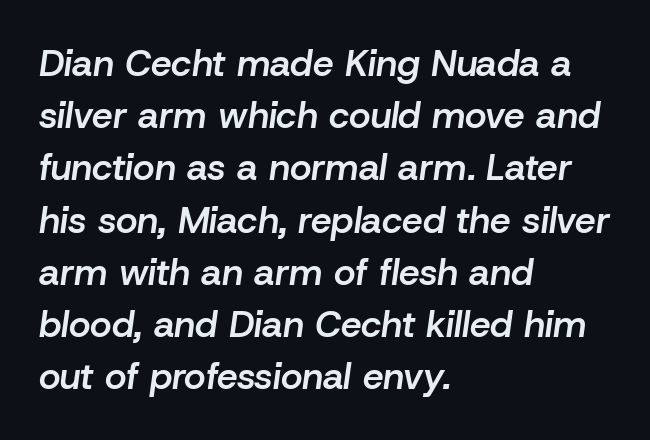
The image shows 37 px semibold type, italic (leaning right); set left-aligned, normal line spacing (1.41x), normal letter spacing, not underlined; low stroke contrast and a medium x-height.
